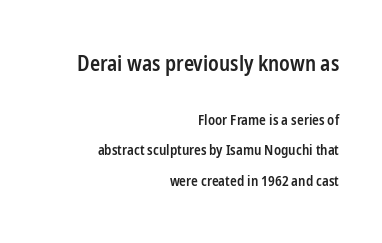
Q: Is the text bold? A: Semi-bold.
Q: Is the text italic (slanted)? A: No, it is upright.
Q: Is the text underlined? A: No.
Q: How is the paragraph aligned? A: Right-aligned.
Q: Is the spacing between letters normal or unusually wide? A: Normal.
Q: Is the spacing between lines tight, normal or loose? A: Loose.
Q: Which block of text is set in a larger size, the first (top) or the second (bottom)? A: The first (top) one.
